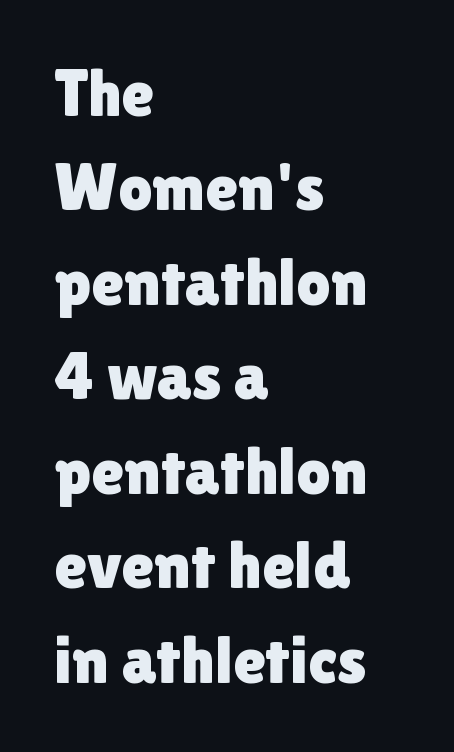
{"serif": "no", "italic": "no", "width": "normal", "x_height": "medium", "monospaced": "no", "underline": "no", "align": "left", "line_spacing": "normal", "line_spacing_ratio": 1.41, "letter_spacing": "normal", "letter_spacing_em": 0.0, "glyph_px": 67}
